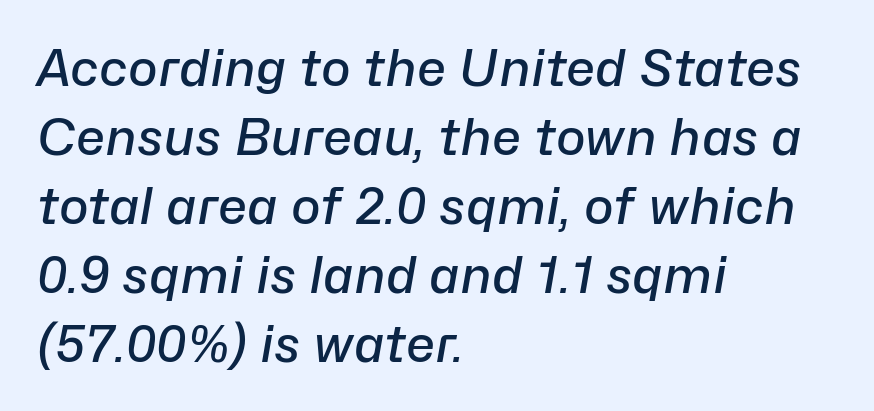
{"italic": "yes", "lean": "right", "slant_degrees": 10, "bold": "semi", "weight": "semibold", "width": "normal", "stroke_contrast": "low", "x_height": "medium", "monospaced": "no", "underline": "no", "align": "left", "line_spacing": "normal", "line_spacing_ratio": 1.38, "letter_spacing": "normal", "letter_spacing_em": 0.0, "glyph_px": 50}
